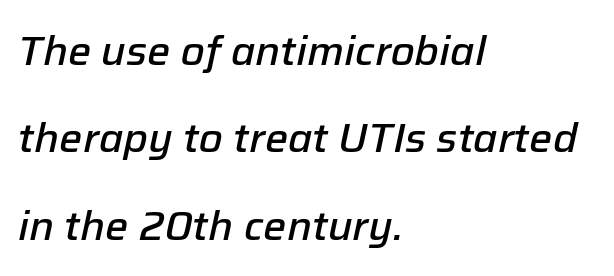
Q: Is the text bold? A: Semi-bold.
Q: Is the text italic (slanted)? A: Yes, it leans right by about 12 degrees.
Q: Is the text underlined? A: No.
Q: How is the paragraph aligned? A: Left-aligned.
Q: Is the spacing between letters normal or unusually wide? A: Normal.
Q: Is the spacing between lines tight, normal or loose? A: Loose.
Q: Width (condensed, normal, or wide)? A: Normal.
Q: Stroke contrast? A: Low.
Q: x-height? A: Medium.
Q: Monospaced? A: No.
